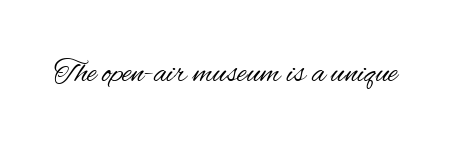
Honestly, there is no underline to notice here at all. The letters carry no serifs — their stems end cleanly without finishing strokes. Counters stay open thanks to moderate or lighter strokes. This sample has the flowing, uneven cadence of proportional lettering. Nothing unusual about the tracking: characters are spaced as the font intends.
